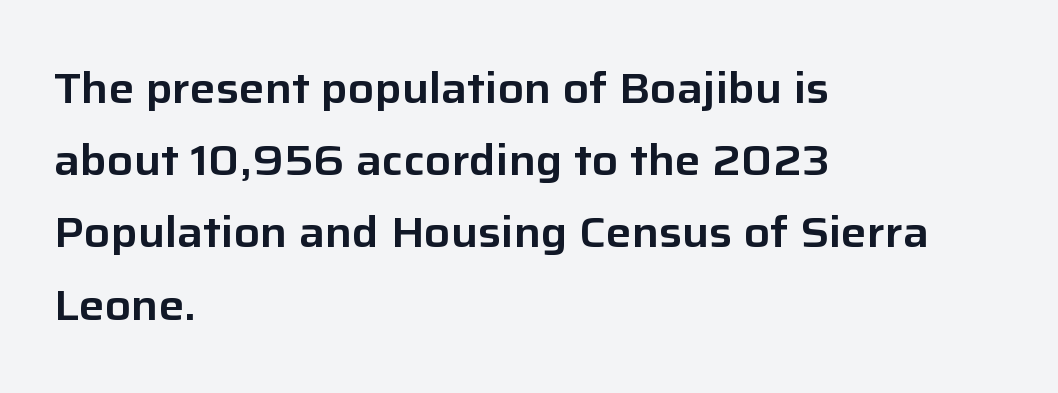
The image shows 43 px sans-serif type, upright; set left-aligned, normal line spacing (1.68x), normal letter spacing, not underlined; low stroke contrast and a medium x-height.
